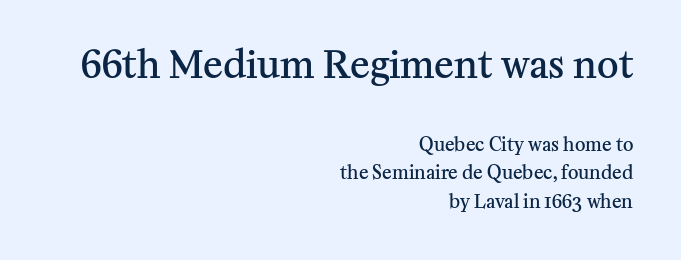
{"serif": "yes", "italic": "no", "bold": "semi", "weight": "semibold", "width": "normal", "stroke_contrast": "medium", "x_height": "medium", "monospaced": "no", "underline": "no", "align": "right", "line_spacing": "normal", "line_spacing_ratio": 1.58, "letter_spacing": "normal", "letter_spacing_em": 0.0, "larger_block": "first", "size_ratio": 2.06, "glyph_px": 37}
